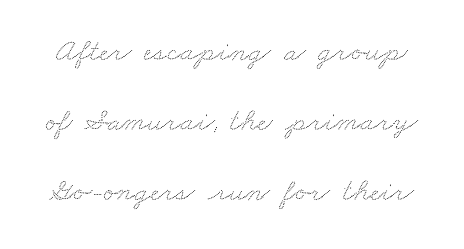
{"width": "wide", "stroke_contrast": "low", "x_height": "small", "monospaced": "no", "underline": "no", "line_spacing": "loose", "line_spacing_ratio": 2.18, "letter_spacing": "normal", "letter_spacing_em": 0.0, "glyph_px": 32}
